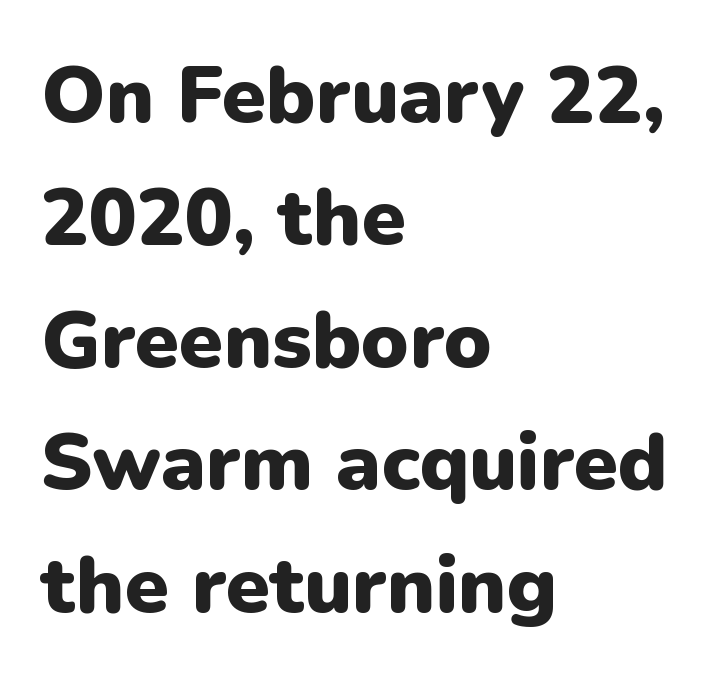
Q: Is the text bold? A: Yes.
Q: Is the text italic (slanted)? A: No, it is upright.
Q: Is the typeface a serif or a sans-serif typeface? A: Sans-serif.
Q: Is the text underlined? A: No.
Q: How is the paragraph aligned? A: Left-aligned.
Q: Is the spacing between letters normal or unusually wide? A: Normal.
Q: Is the spacing between lines tight, normal or loose? A: Normal.
Q: Width (condensed, normal, or wide)? A: Normal.
Q: Stroke contrast? A: Low.
Q: x-height? A: Medium.
Q: Monospaced? A: No.
